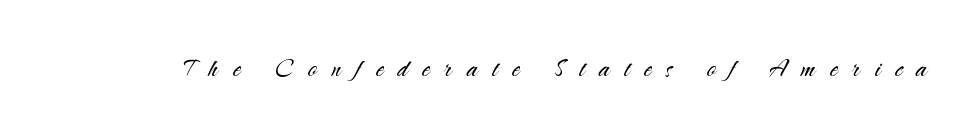
{"serif": "no", "bold": "no", "weight": "light", "width": "normal", "stroke_contrast": "medium", "x_height": "small", "monospaced": "no", "underline": "no", "letter_spacing": "wide", "letter_spacing_em": 0.47, "glyph_px": 31}
